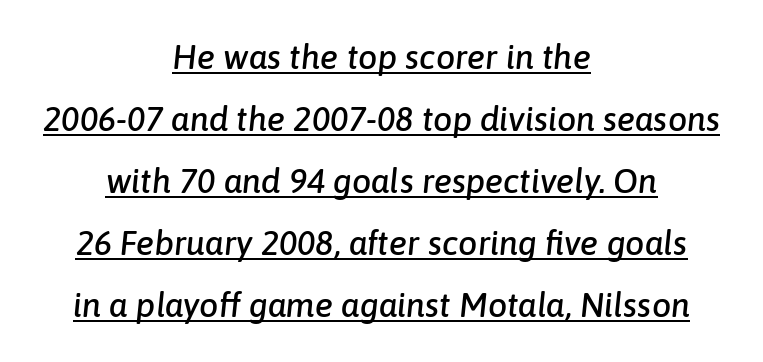
An italicized treatment has been applied to the whole sample. The type is set solid horizontally, with unmodified tracking. These lines are rendered in a variable-pitch font. These characters rest on top of a visible drawn line.
